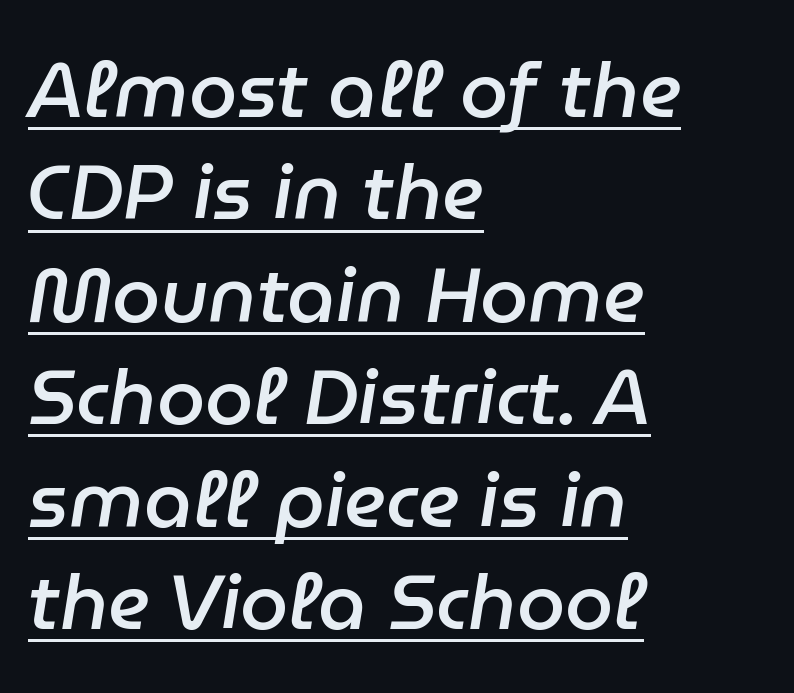
{"italic": "yes", "lean": "right", "slant_degrees": 9, "bold": "semi", "weight": "semibold", "width": "normal", "stroke_contrast": "low", "x_height": "medium", "monospaced": "no", "underline": "yes", "align": "left", "line_spacing": "normal", "line_spacing_ratio": 1.33, "letter_spacing": "normal", "letter_spacing_em": 0.0, "glyph_px": 77}
